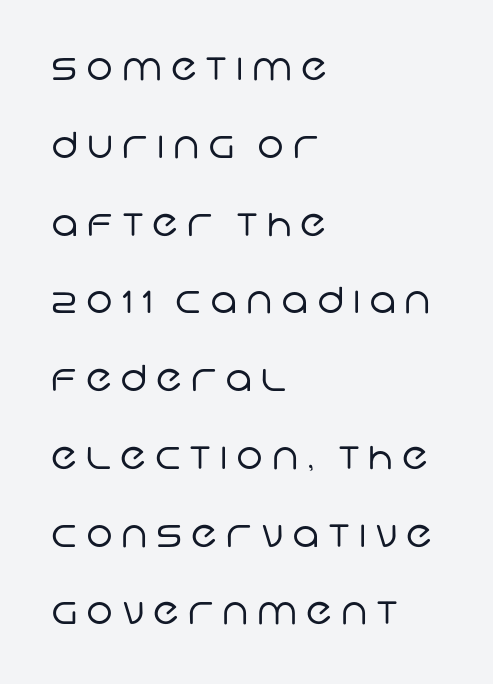
The image shows 36 px regular-weight sans-serif type; set left-aligned, loose line spacing (2.16x), unusually wide letter spacing (+0.25 em), not underlined; low stroke contrast and a large x-height.
